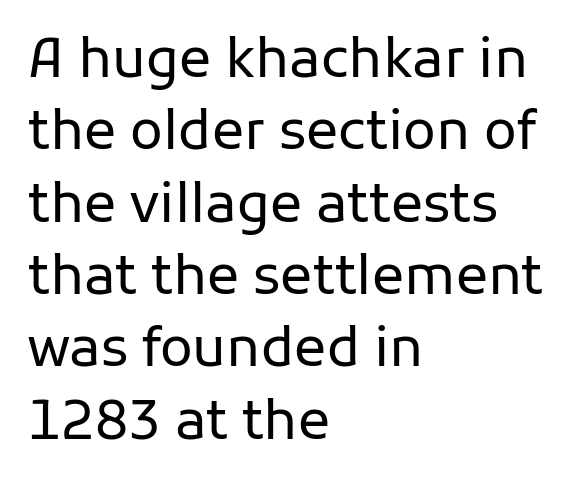
{"serif": "no", "italic": "no", "bold": "no", "weight": "regular", "width": "normal", "stroke_contrast": "low", "x_height": "medium", "monospaced": "no", "underline": "no", "align": "left", "line_spacing": "normal", "line_spacing_ratio": 1.34, "letter_spacing": "normal", "letter_spacing_em": 0.0, "glyph_px": 54}
